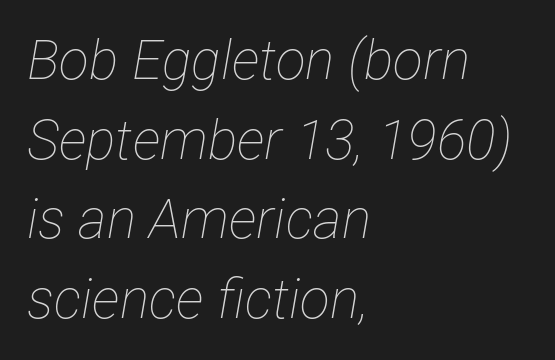
The image shows 55 px thin, condensed type, italic (leaning right); set left-aligned, normal line spacing (1.45x), normal letter spacing, not underlined; low stroke contrast and a medium x-height.
